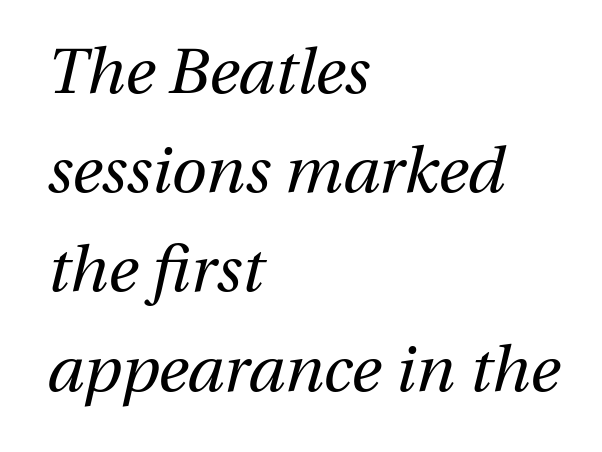
{"italic": "yes", "lean": "right", "slant_degrees": 13, "bold": "no", "weight": "regular", "width": "normal", "stroke_contrast": "medium", "x_height": "medium", "monospaced": "no", "underline": "no", "align": "left", "line_spacing": "normal", "line_spacing_ratio": 1.55, "letter_spacing": "normal", "letter_spacing_em": 0.0, "glyph_px": 64}
